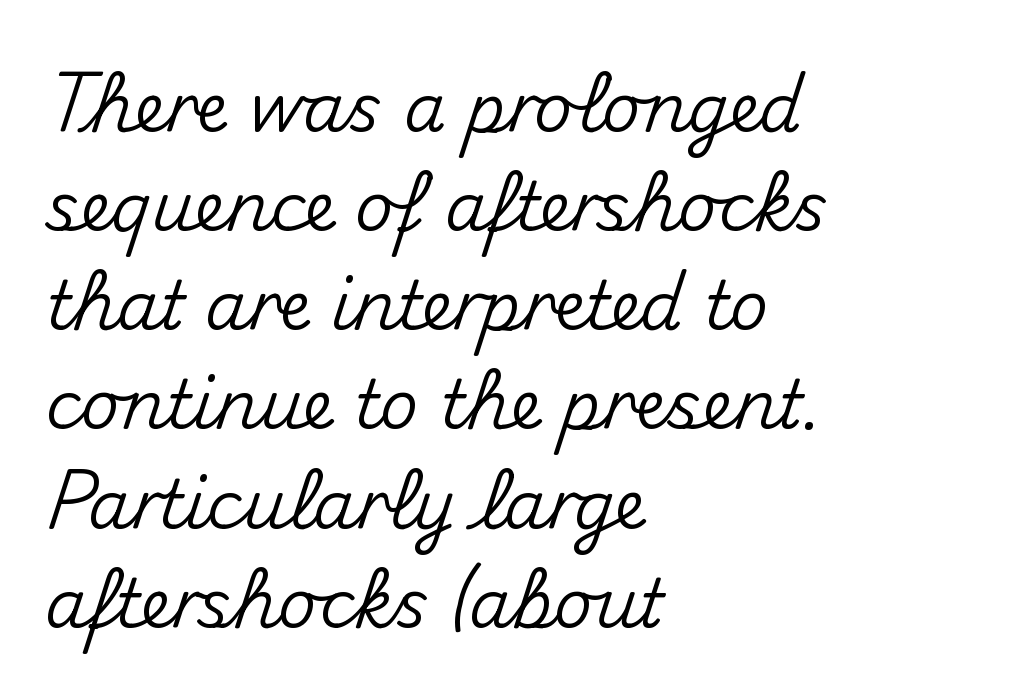
Q: Is the text italic (slanted)? A: Yes.
Q: Is the typeface a serif or a sans-serif typeface? A: Sans-serif.
Q: Is the text underlined? A: No.
Q: How is the paragraph aligned? A: Left-aligned.
Q: Is the spacing between letters normal or unusually wide? A: Normal.
Q: Is the spacing between lines tight, normal or loose? A: Normal.
Q: Width (condensed, normal, or wide)? A: Normal.
Q: Stroke contrast? A: Medium.
Q: x-height? A: Small.
Q: Monospaced? A: No.
